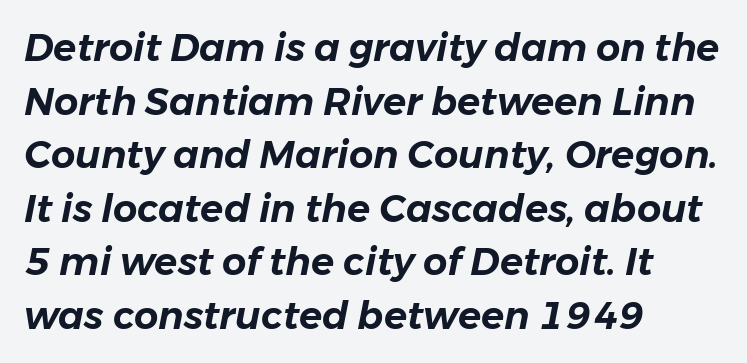
{"italic": "yes", "lean": "right", "slant_degrees": 11, "width": "normal", "stroke_contrast": "low", "x_height": "medium", "monospaced": "no", "underline": "no", "align": "left", "line_spacing": "normal", "line_spacing_ratio": 1.41, "letter_spacing": "normal", "letter_spacing_em": 0.0, "glyph_px": 38}
